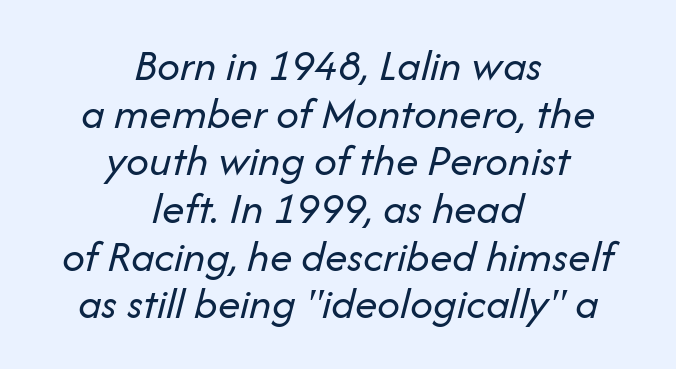
You could not count columns in this text — the font is proportionally spaced. The face used here has a pronounced slope to its letters. A quiet, ordinary-to-light weight characterises the typeface. Rule under the text: the space is simply empty.
